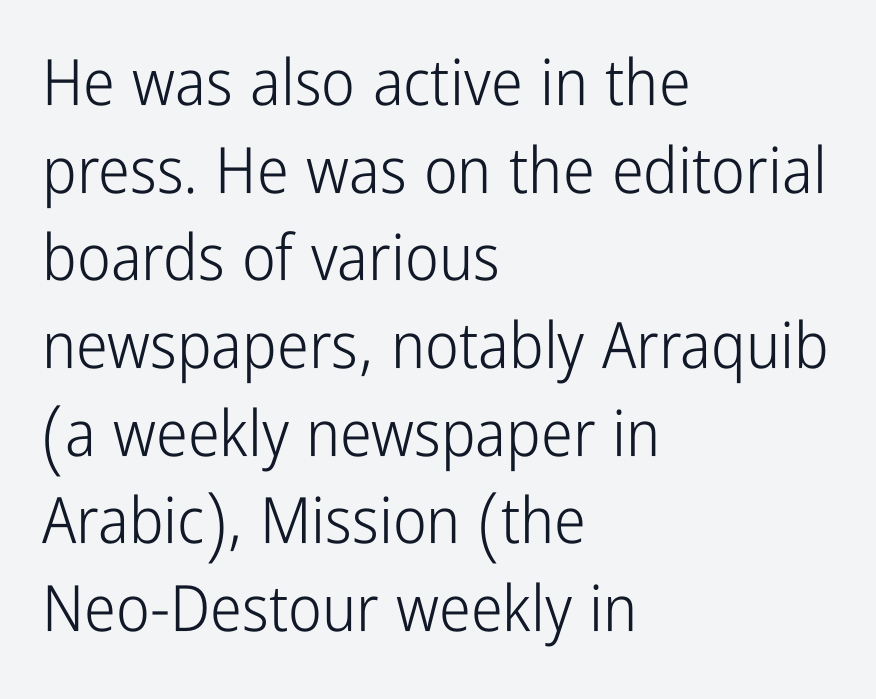
Q: Is the text bold? A: No.
Q: Is the text italic (slanted)? A: No, it is upright.
Q: Is the typeface a serif or a sans-serif typeface? A: Sans-serif.
Q: Is the text underlined? A: No.
Q: How is the paragraph aligned? A: Left-aligned.
Q: Is the spacing between letters normal or unusually wide? A: Normal.
Q: Is the spacing between lines tight, normal or loose? A: Normal.
Q: Width (condensed, normal, or wide)? A: Condensed.
Q: Stroke contrast? A: Low.
Q: x-height? A: Medium.
Q: Monospaced? A: No.
